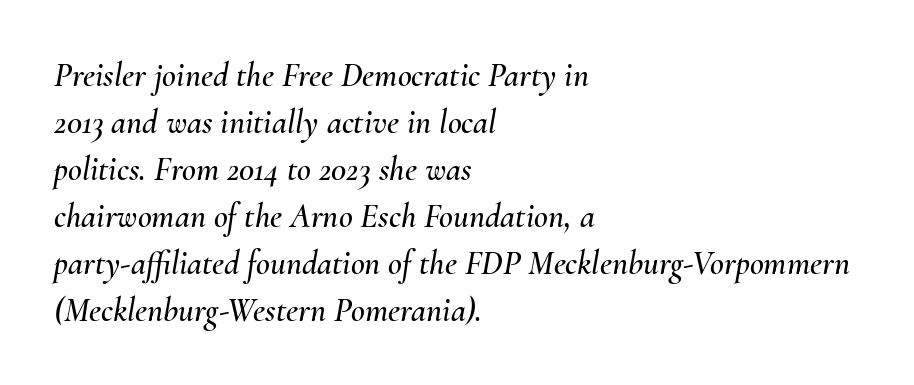
Spacing between characters is what you'd get straight out of the box. Is the block centered? No — it sits flush against the left margin. Compared with ordinary roman type, these characters are visibly tilted. Is this a fixed-width face? No — the glyphs have proportional, varying widths.
